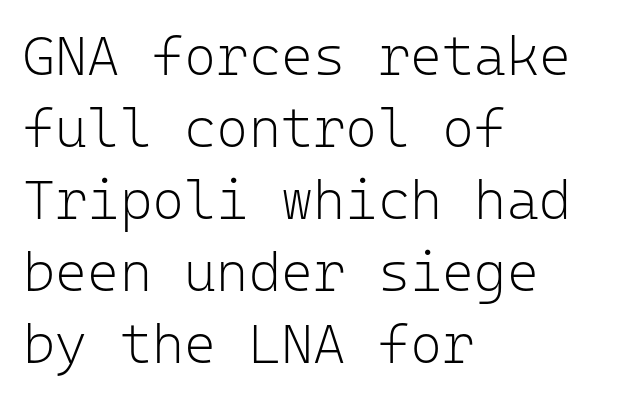
The image shows 55 px light sans-serif type, upright, monospaced; set left-aligned, normal line spacing (1.31x), normal letter spacing, not underlined; low stroke contrast and a medium x-height.
